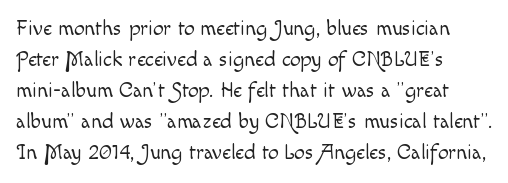
Q: Is the text bold? A: No.
Q: Is the text italic (slanted)? A: No, it is upright.
Q: Is the text underlined? A: No.
Q: How is the paragraph aligned? A: Left-aligned.
Q: Is the spacing between letters normal or unusually wide? A: Normal.
Q: Is the spacing between lines tight, normal or loose? A: Normal.
